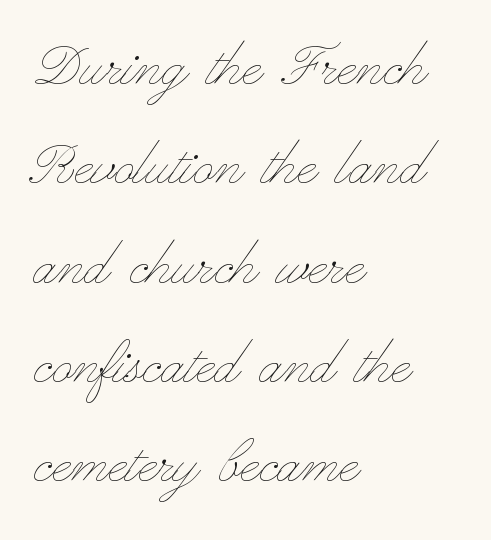
Stroke thickness stays within the range of a standard reading face or lighter. Compared with typical body copy, the letter spacing here is the same. The space directly below the letters is spotless. You could not count columns in this text — the font is proportionally spaced. This sample is left-justified, so line endings fall wherever the words run out.
